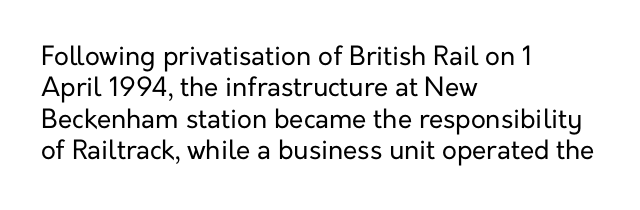
What stands out about the letter spacing? Nothing — it is the standard amount. The rendering anchors every line to the left-hand side. A light-to-regular cut is what we see here. Ordinary non-slanted type is in use.
